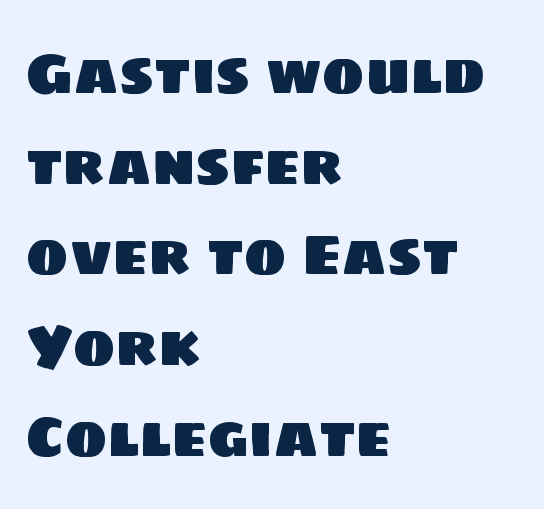
The image shows 57 px sans-serif type; set left-aligned, normal line spacing (1.59x), normal letter spacing, not underlined; low stroke contrast and a large x-height.
